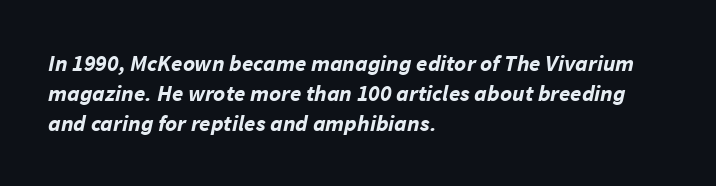
The image shows 23 px bold type, italic (leaning right); set left-aligned, normal line spacing (1.3x), normal letter spacing, not underlined.
